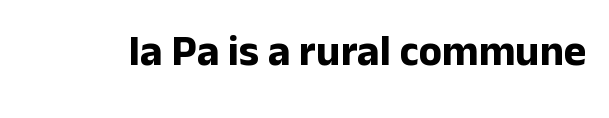
Q: Is the text bold? A: Yes.
Q: Is the text italic (slanted)? A: No, it is upright.
Q: Is the typeface a serif or a sans-serif typeface? A: Sans-serif.
Q: Is the text underlined? A: No.
Q: Is the spacing between letters normal or unusually wide? A: Normal.
Q: Width (condensed, normal, or wide)? A: Normal.
Q: Stroke contrast? A: Low.
Q: x-height? A: Medium.
Q: Monospaced? A: No.
